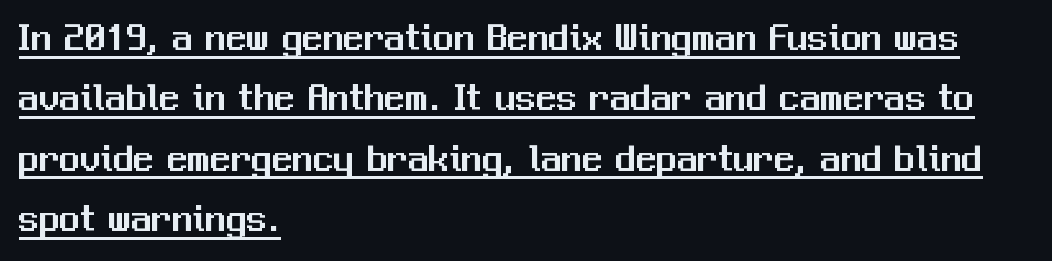
{"serif": "no", "italic": "no", "width": "normal", "stroke_contrast": "medium", "x_height": "medium", "monospaced": "no", "underline": "yes", "align": "left", "line_spacing": "normal", "line_spacing_ratio": 1.47, "letter_spacing": "normal", "letter_spacing_em": 0.0, "glyph_px": 41}
